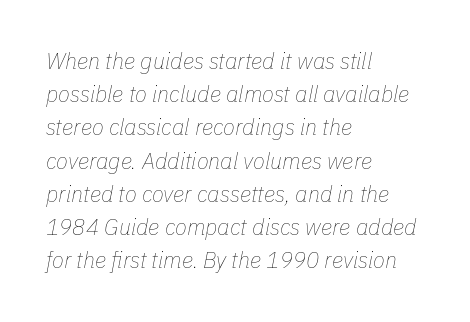
Q: Is the text bold? A: No.
Q: Is the text italic (slanted)? A: Yes, it leans right by about 11 degrees.
Q: Is the text underlined? A: No.
Q: How is the paragraph aligned? A: Left-aligned.
Q: Is the spacing between letters normal or unusually wide? A: Normal.
Q: Is the spacing between lines tight, normal or loose? A: Normal.
